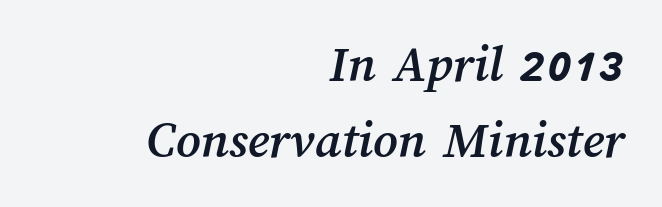
The image shows 53 px text type; set right-aligned, normal line spacing (1.44x), normal letter spacing, not underlined; medium stroke contrast and a medium x-height.
